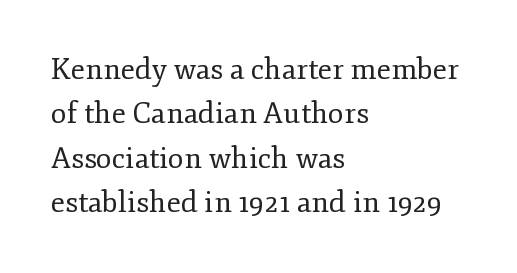
Q: Is the text bold? A: No.
Q: Is the text italic (slanted)? A: No, it is upright.
Q: Is the typeface a serif or a sans-serif typeface? A: Serif.
Q: Is the text underlined? A: No.
Q: How is the paragraph aligned? A: Left-aligned.
Q: Is the spacing between letters normal or unusually wide? A: Normal.
Q: Is the spacing between lines tight, normal or loose? A: Normal.
Q: Width (condensed, normal, or wide)? A: Normal.
Q: Stroke contrast? A: Low.
Q: x-height? A: Small.
Q: Monospaced? A: No.
